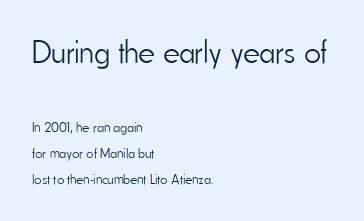
Q: Is the text bold? A: No.
Q: Is the text italic (slanted)? A: No, it is upright.
Q: Is the typeface a serif or a sans-serif typeface? A: Sans-serif.
Q: Is the text underlined? A: No.
Q: How is the paragraph aligned? A: Left-aligned.
Q: Is the spacing between letters normal or unusually wide? A: Normal.
Q: Which block of text is set in a larger size, the first (top) or the second (bottom)? A: The first (top) one.
Q: Width (condensed, normal, or wide)? A: Condensed.
Q: Stroke contrast? A: Low.
Q: x-height? A: Small.
Q: Monospaced? A: No.
